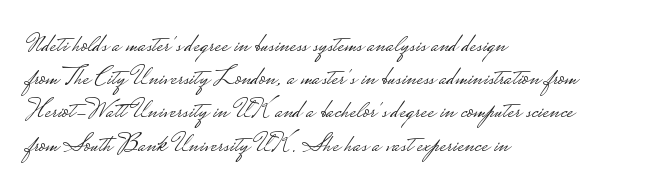
Q: Is the text bold? A: No.
Q: Is the text italic (slanted)? A: Yes.
Q: Is the text underlined? A: No.
Q: How is the paragraph aligned? A: Left-aligned.
Q: Is the spacing between letters normal or unusually wide? A: Normal.
